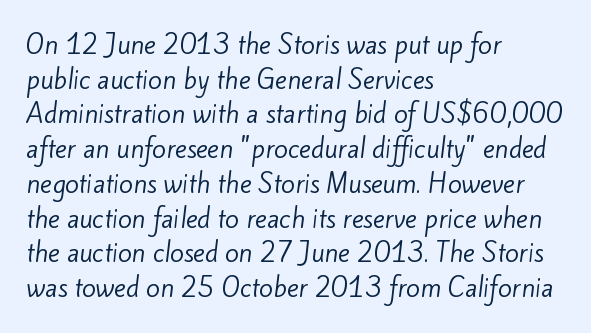
The image shows 25 px text type; set left-aligned, normal line spacing (1.39x), normal letter spacing, not underlined.
